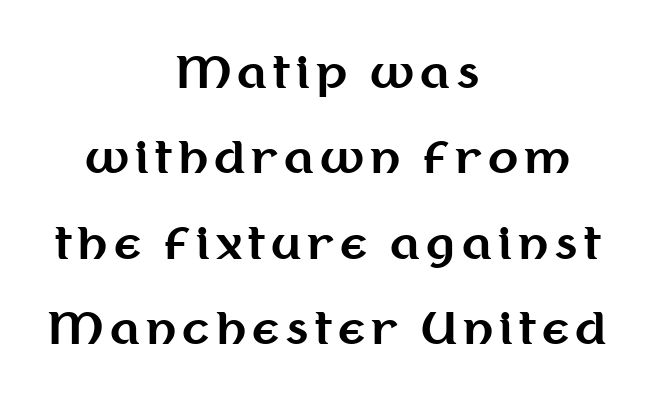
Q: Is the text bold? A: Yes.
Q: Is the text italic (slanted)? A: No, it is upright.
Q: Is the typeface a serif or a sans-serif typeface? A: Sans-serif.
Q: Is the text underlined? A: No.
Q: How is the paragraph aligned? A: Centered.
Q: Is the spacing between lines tight, normal or loose? A: Loose.
Q: Width (condensed, normal, or wide)? A: Normal.
Q: Stroke contrast? A: Medium.
Q: x-height? A: Medium.
Q: Monospaced? A: No.
